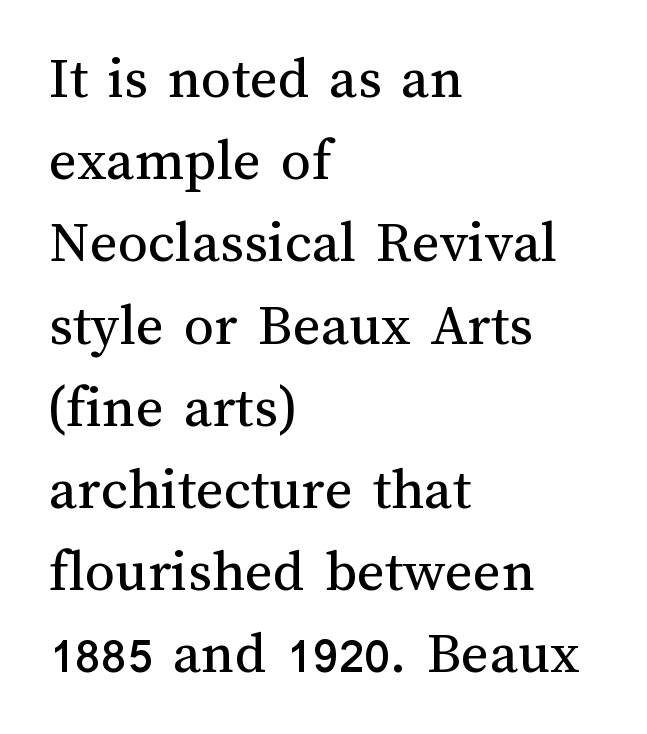
{"italic": "no", "bold": "no", "weight": "regular", "width": "normal", "stroke_contrast": "medium", "x_height": "medium", "monospaced": "no", "underline": "no", "align": "left", "line_spacing": "normal", "line_spacing_ratio": 1.37, "letter_spacing": "normal", "letter_spacing_em": 0.0, "glyph_px": 60}
